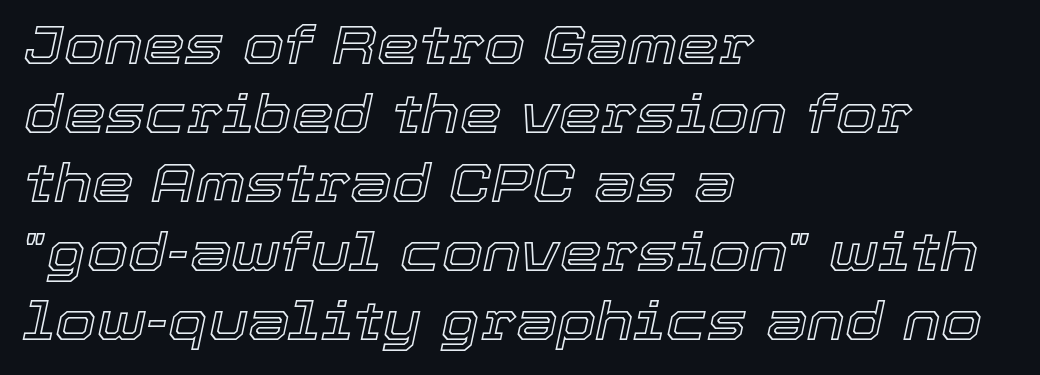
Q: Is the text italic (slanted)? A: Yes, it leans right by about 12 degrees.
Q: Is the text underlined? A: No.
Q: How is the paragraph aligned? A: Left-aligned.
Q: Is the spacing between letters normal or unusually wide? A: Normal.
Q: Is the spacing between lines tight, normal or loose? A: Normal.
Q: Width (condensed, normal, or wide)? A: Normal.
Q: x-height? A: Medium.
Q: Monospaced? A: No.
